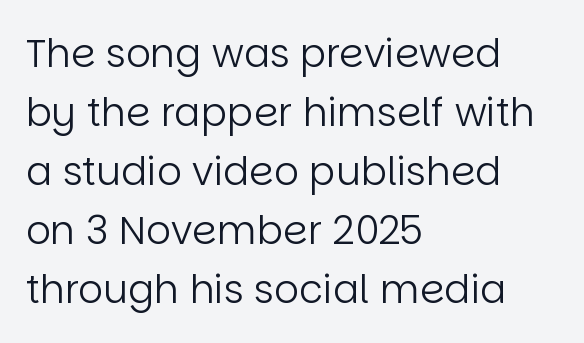
Line starts are locked; line ends wander. Proportional: the letters do not fall into vertical columns. This sample keeps an unexceptional amount of space between lines. The font is comparable to plain body text, perhaps lighter. A sans-serif font was chosen for this passage. A bare baseline throughout the passage.
